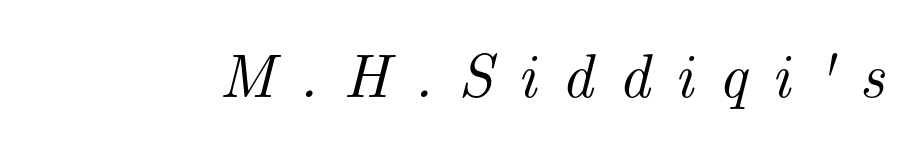
{"serif": "yes", "italic": "yes", "lean": "right", "slant_degrees": 14, "width": "normal", "stroke_contrast": "medium", "x_height": "small", "monospaced": "no", "underline": "no", "letter_spacing": "wide", "letter_spacing_em": 0.4, "glyph_px": 62}
